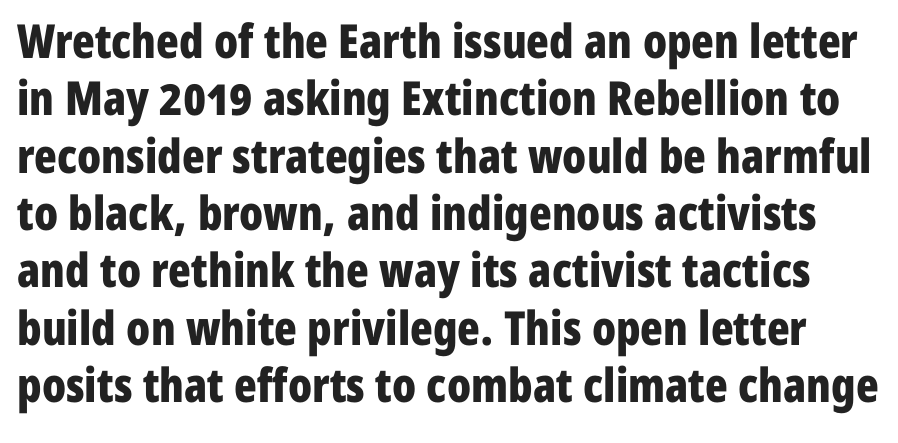
Q: Is the text bold? A: Yes.
Q: Is the text italic (slanted)? A: No, it is upright.
Q: Is the typeface a serif or a sans-serif typeface? A: Sans-serif.
Q: Is the text underlined? A: No.
Q: Is the spacing between letters normal or unusually wide? A: Normal.
Q: Width (condensed, normal, or wide)? A: Condensed.
Q: Stroke contrast? A: Low.
Q: x-height? A: Medium.
Q: Monospaced? A: No.
